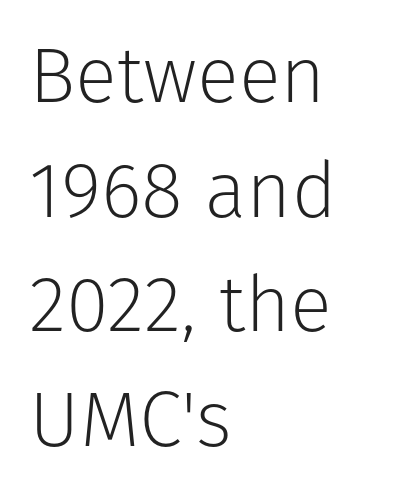
Serif or sans? Sans — the stroke terminals are bare. Vertical spacing — default. Each row of text sits above clean, open space. This sample uses plain, unmodified letter spacing.
